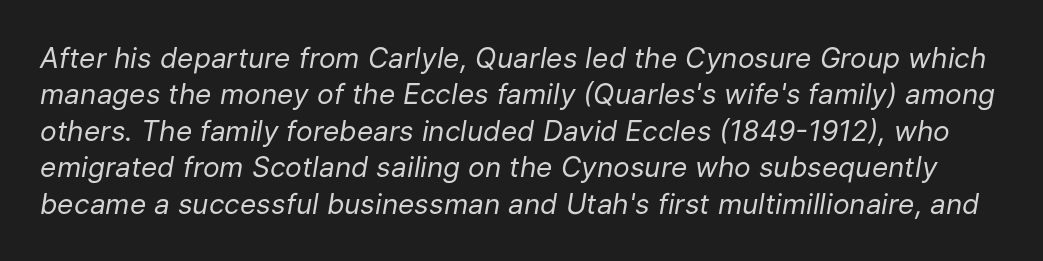
{"italic": "yes", "lean": "right", "slant_degrees": 9, "bold": "no", "weight": "regular", "width": "normal", "stroke_contrast": "low", "x_height": "medium", "monospaced": "no", "underline": "no", "line_spacing": "normal", "line_spacing_ratio": 1.3, "letter_spacing": "normal", "letter_spacing_em": 0.0, "glyph_px": 28}
